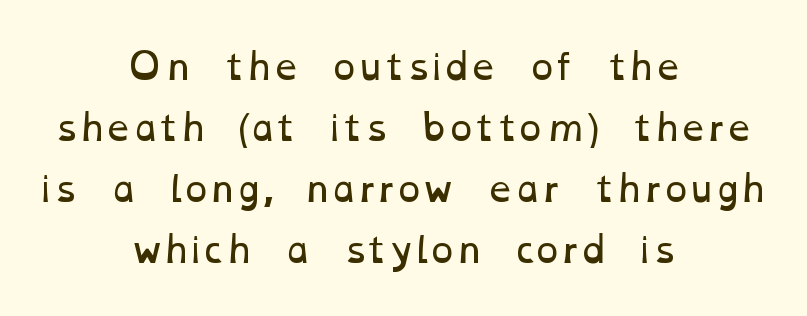
Q: Is the text bold? A: No.
Q: Is the text underlined? A: No.
Q: How is the paragraph aligned? A: Centered.
Q: Is the spacing between letters normal or unusually wide? A: Normal.
Q: Width (condensed, normal, or wide)? A: Wide.
Q: Stroke contrast? A: Low.
Q: x-height? A: Medium.
Q: Monospaced? A: No.
